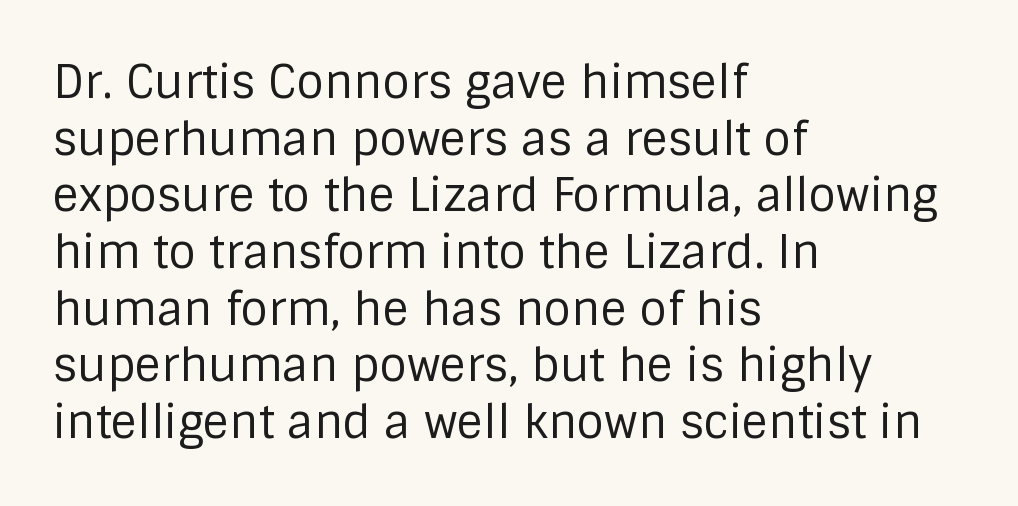
Q: Is the text bold? A: No.
Q: Is the text italic (slanted)? A: No, it is upright.
Q: Is the typeface a serif or a sans-serif typeface? A: Sans-serif.
Q: Is the text underlined? A: No.
Q: How is the paragraph aligned? A: Left-aligned.
Q: Is the spacing between letters normal or unusually wide? A: Normal.
Q: Is the spacing between lines tight, normal or loose? A: Normal.
Q: Width (condensed, normal, or wide)? A: Normal.
Q: Stroke contrast? A: Low.
Q: x-height? A: Large.
Q: Monospaced? A: No.
